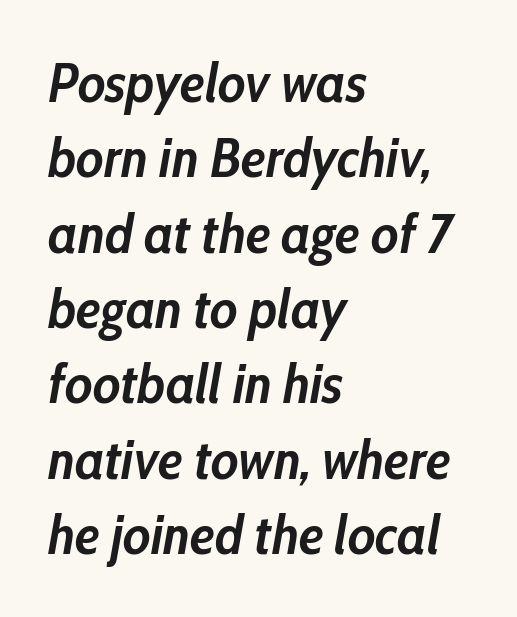
{"italic": "yes", "lean": "right", "slant_degrees": 10, "bold": "yes", "weight": "semibold", "width": "condensed", "stroke_contrast": "low", "x_height": "medium", "monospaced": "no", "underline": "no", "align": "left", "line_spacing": "normal", "line_spacing_ratio": 1.37, "letter_spacing": "normal", "letter_spacing_em": 0.0, "glyph_px": 55}
